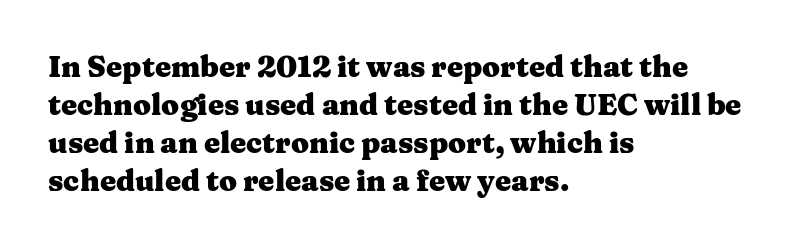
{"serif": "yes", "italic": "no", "bold": "yes", "weight": "heavy", "width": "wide", "stroke_contrast": "medium", "x_height": "medium", "monospaced": "no", "underline": "no", "align": "left", "line_spacing": "normal", "line_spacing_ratio": 1.31, "letter_spacing": "normal", "letter_spacing_em": 0.0, "glyph_px": 29}
